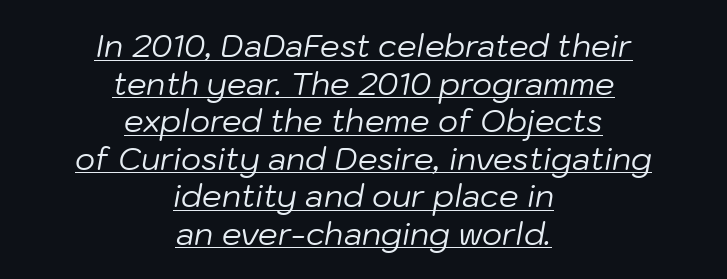
{"italic": "yes", "lean": "right", "slant_degrees": 10, "bold": "no", "weight": "regular", "width": "normal", "stroke_contrast": "low", "x_height": "medium", "monospaced": "no", "underline": "yes", "align": "center", "line_spacing_ratio": 1.21, "letter_spacing": "normal", "letter_spacing_em": 0.0, "glyph_px": 31}
